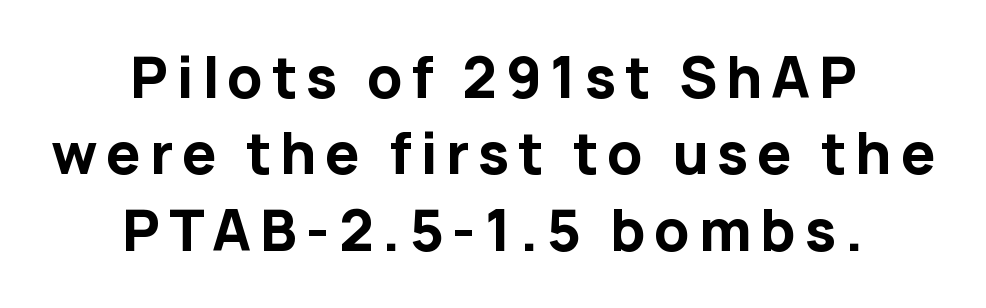
{"serif": "no", "italic": "no", "bold": "yes", "weight": "bold", "width": "normal", "stroke_contrast": "low", "x_height": "medium", "monospaced": "no", "underline": "no", "align": "center", "line_spacing": "normal", "line_spacing_ratio": 1.39, "glyph_px": 55}
